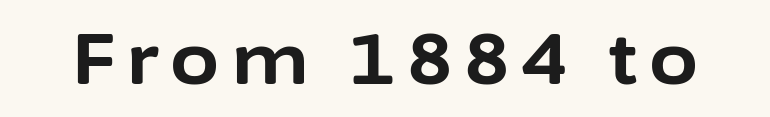
Q: Is the text bold? A: Yes.
Q: Is the text italic (slanted)? A: No, it is upright.
Q: Is the typeface a serif or a sans-serif typeface? A: Sans-serif.
Q: Is the text underlined? A: No.
Q: Width (condensed, normal, or wide)? A: Normal.
Q: Stroke contrast? A: Low.
Q: x-height? A: Medium.
Q: Monospaced? A: No.
